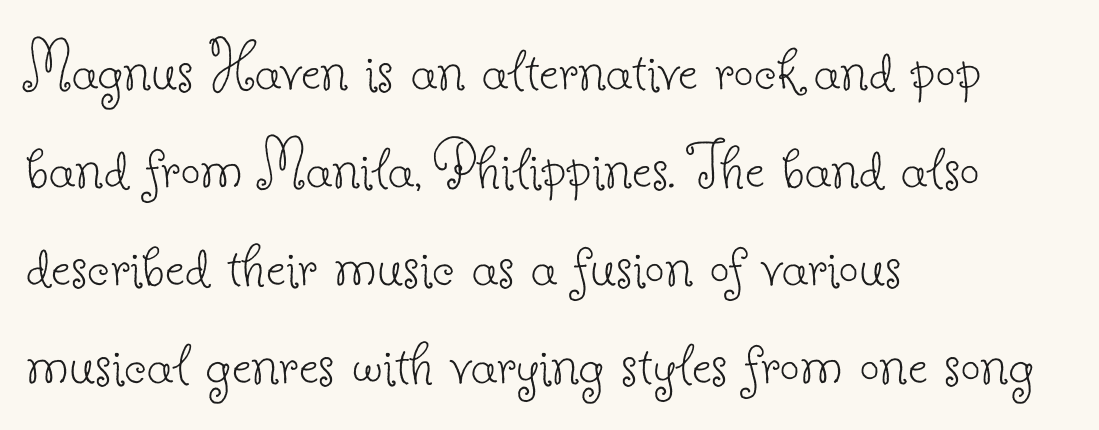
Q: Is the text bold? A: No.
Q: Is the text italic (slanted)? A: No, it is upright.
Q: Is the typeface a serif or a sans-serif typeface? A: Serif.
Q: Is the text underlined? A: No.
Q: How is the paragraph aligned? A: Left-aligned.
Q: Is the spacing between letters normal or unusually wide? A: Normal.
Q: Is the spacing between lines tight, normal or loose? A: Normal.
Q: Width (condensed, normal, or wide)? A: Normal.
Q: Stroke contrast? A: Low.
Q: x-height? A: Small.
Q: Monospaced? A: No.
